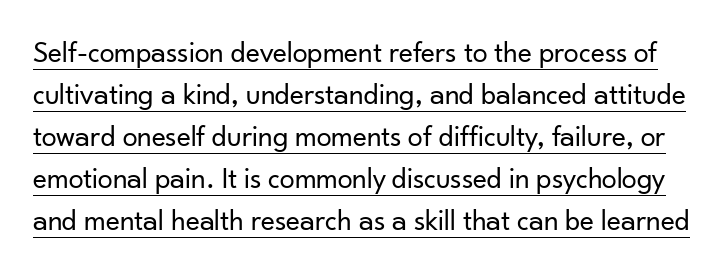
The image shows 30 px regular-weight sans-serif type, upright; set normal line spacing (1.4x), normal letter spacing, underlined; low stroke contrast and a small x-height.
